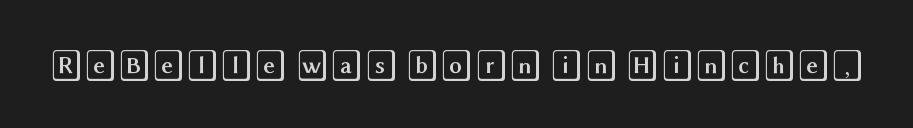
{"italic": "no", "width": "wide", "x_height": "large", "underline": "no", "letter_spacing": "normal", "letter_spacing_em": 0.0, "glyph_px": 31}
